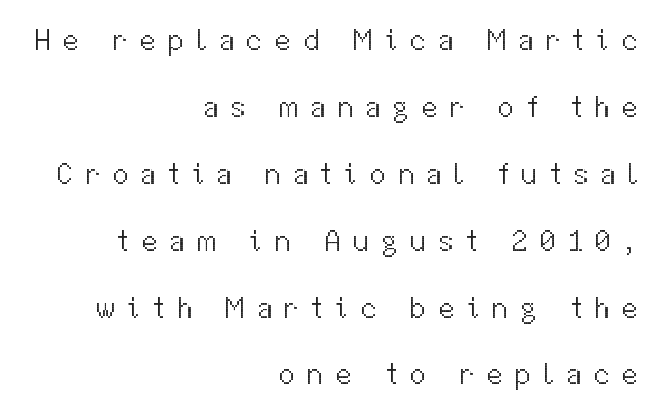
The image shows 30 px light sans-serif type, upright; set right-aligned, loose line spacing (2.23x), unusually wide letter spacing (+0.39 em), not underlined; medium stroke contrast and a medium x-height.
